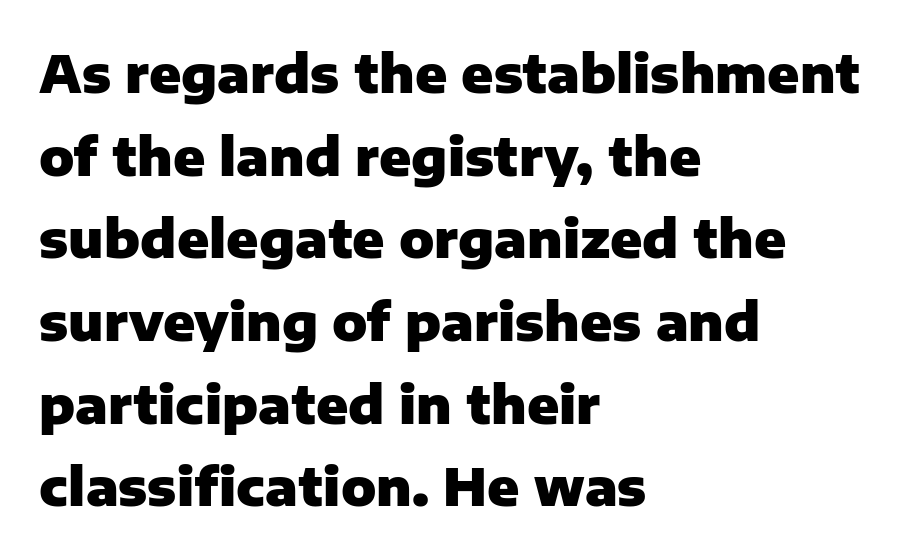
Is there any slant? The stems are plumb. Each line starts at the same left margin while the right side varies. Letterform terminals end flat and unadorned throughout the passage. Honestly, the row spacing looks completely unremarkable. You could not count columns in this text — the font is proportionally spaced. Students, note that the glyphs here touch the page at normal intervals.
